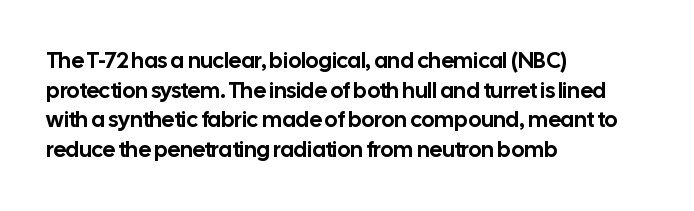
Q: Is the text italic (slanted)? A: No, it is upright.
Q: Is the text underlined? A: No.
Q: How is the paragraph aligned? A: Left-aligned.
Q: Is the spacing between letters normal or unusually wide? A: Normal.
Q: Is the spacing between lines tight, normal or loose? A: Normal.
